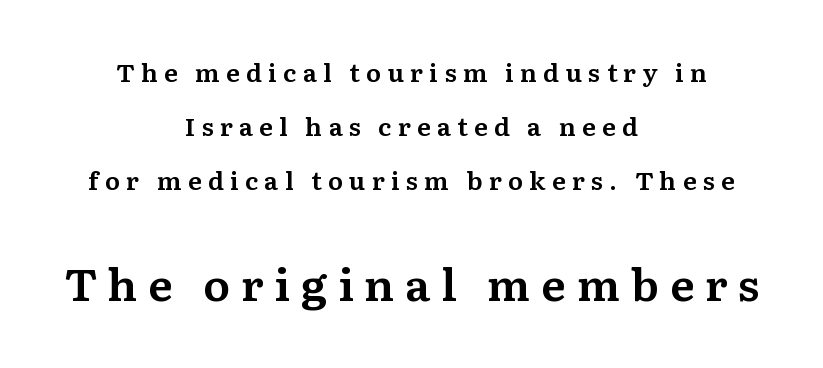
Q: Is the text italic (slanted)? A: No, it is upright.
Q: Is the typeface a serif or a sans-serif typeface? A: Serif.
Q: Is the text underlined? A: No.
Q: How is the paragraph aligned? A: Centered.
Q: Is the spacing between letters normal or unusually wide? A: Unusually wide.
Q: Is the spacing between lines tight, normal or loose? A: Loose.
Q: Which block of text is set in a larger size, the first (top) or the second (bottom)? A: The second (bottom) one.
Q: Width (condensed, normal, or wide)? A: Normal.
Q: Stroke contrast? A: Medium.
Q: x-height? A: Medium.
Q: Monospaced? A: No.
